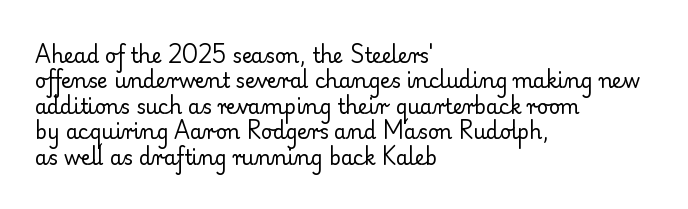
The image shows 20 px text type, upright; set left-aligned, normal line spacing (1.27x), normal letter spacing, not underlined.
